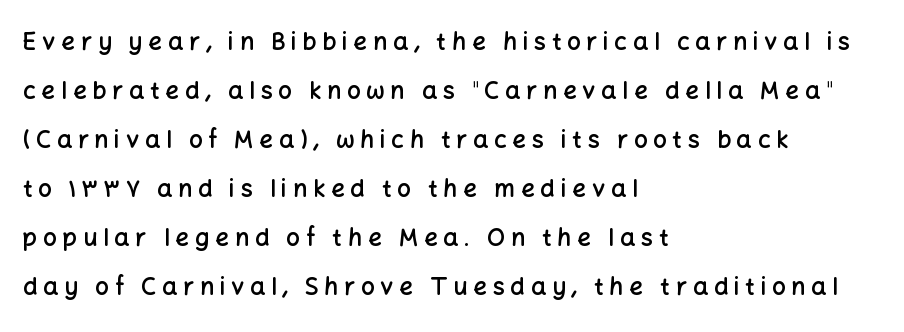
{"italic": "no", "bold": "semi", "underline": "no", "align": "left", "line_spacing": "loose", "line_spacing_ratio": 2.04, "letter_spacing": "wide", "letter_spacing_em": 0.24, "glyph_px": 24}
